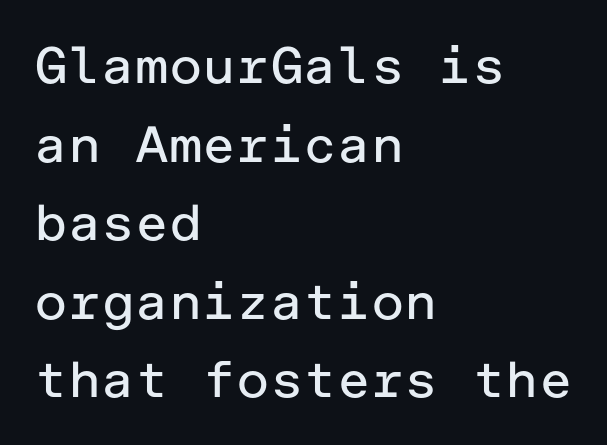
The image shows 51 px regular-weight sans-serif type, upright; set left-aligned, normal line spacing (1.54x), normal letter spacing, not underlined; low stroke contrast and a medium x-height.
